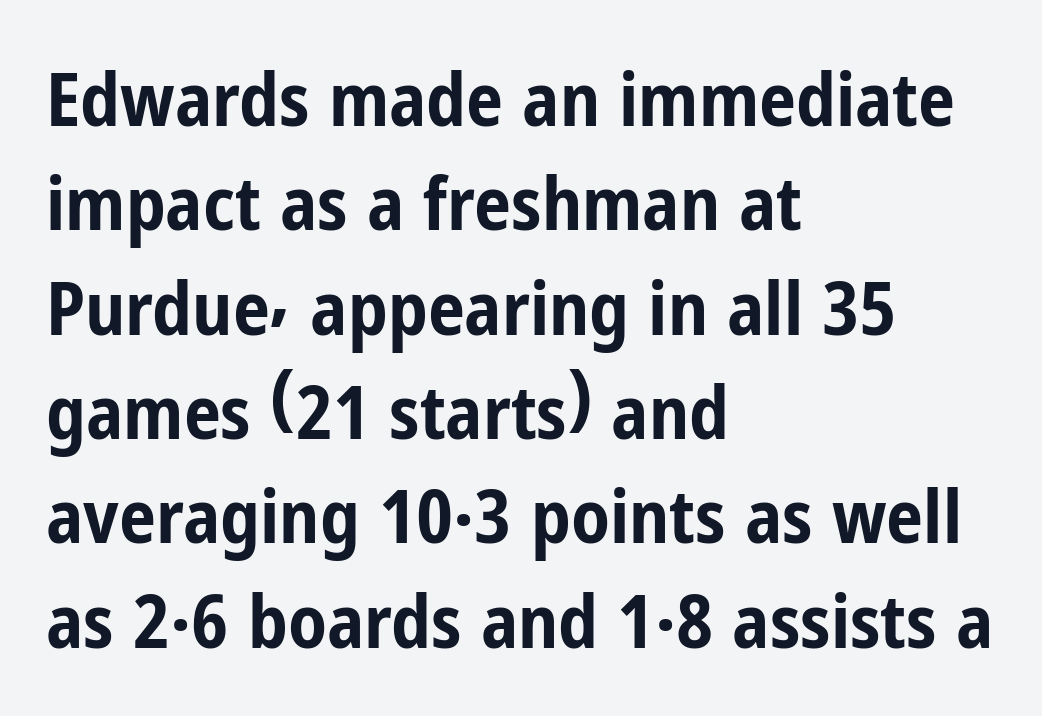
The letters stand straight up with perfectly vertical stems. Just letters on the line, the space beneath them empty. Spacing verdict: proportional, widths tailored to each character. Does the copy run flush right? No — it runs flush left. The designer left line spacing at the default.
